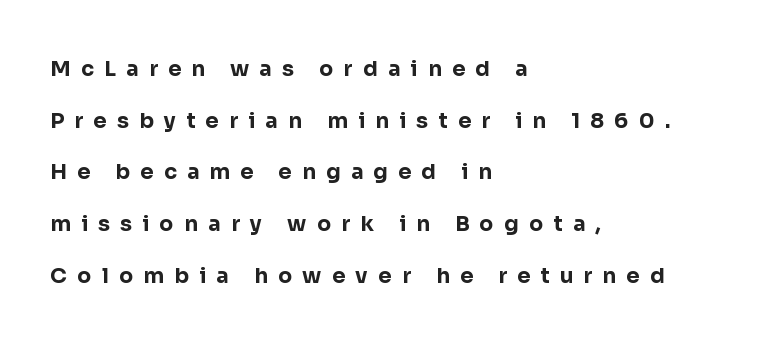
The image shows 21 px bold type, upright; set left-aligned, loose line spacing (2.46x), unusually wide letter spacing (+0.49 em), not underlined.
